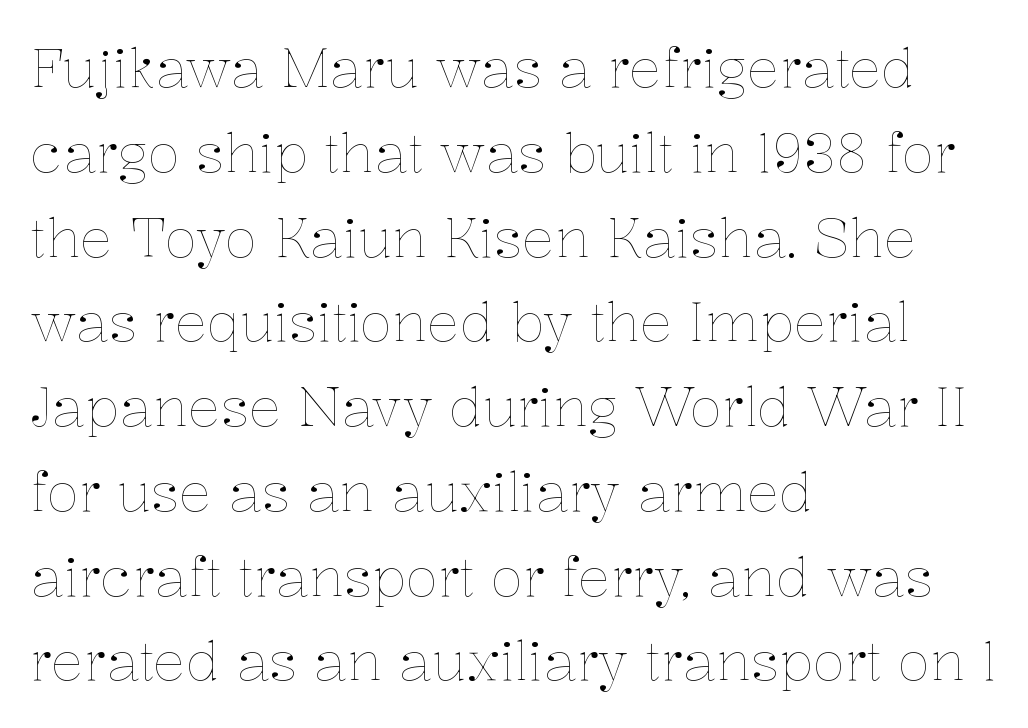
The axis of the letterforms is exactly vertical. Vertically, the passage feels balanced, rows spaced as you'd expect. In CSS terms this would be text-align: left. Think of a printed novel: that variable character pitch is what you see here. Only glyphs here, with clear space below each row. The letters look calm and open, with moderate or lighter stems.
